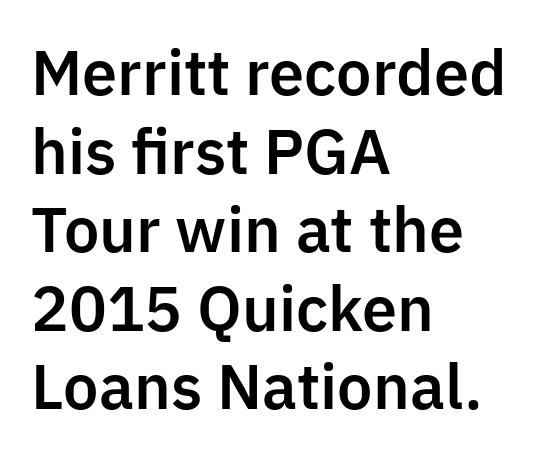
Q: Is the text italic (slanted)? A: No, it is upright.
Q: Is the typeface a serif or a sans-serif typeface? A: Sans-serif.
Q: Is the text underlined? A: No.
Q: How is the paragraph aligned? A: Left-aligned.
Q: Is the spacing between letters normal or unusually wide? A: Normal.
Q: Is the spacing between lines tight, normal or loose? A: Normal.
Q: Width (condensed, normal, or wide)? A: Normal.
Q: Stroke contrast? A: Low.
Q: x-height? A: Medium.
Q: Monospaced? A: No.
